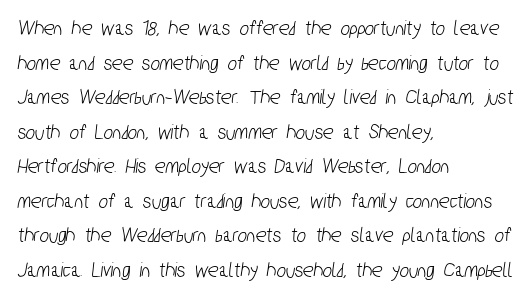
{"underline": "no", "align": "left", "line_spacing": "normal", "line_spacing_ratio": 1.57, "letter_spacing": "normal", "letter_spacing_em": 0.0, "glyph_px": 22}
